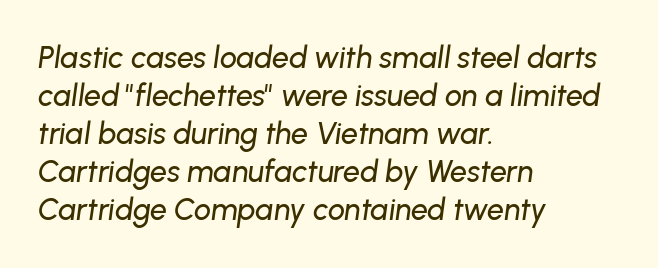
Q: Is the text italic (slanted)? A: Yes, it leans right by about 8 degrees.
Q: Is the text underlined? A: No.
Q: How is the paragraph aligned? A: Left-aligned.
Q: Is the spacing between letters normal or unusually wide? A: Normal.
Q: Is the spacing between lines tight, normal or loose? A: Normal.
Q: Width (condensed, normal, or wide)? A: Normal.
Q: Stroke contrast? A: Low.
Q: x-height? A: Medium.
Q: Monospaced? A: No.
